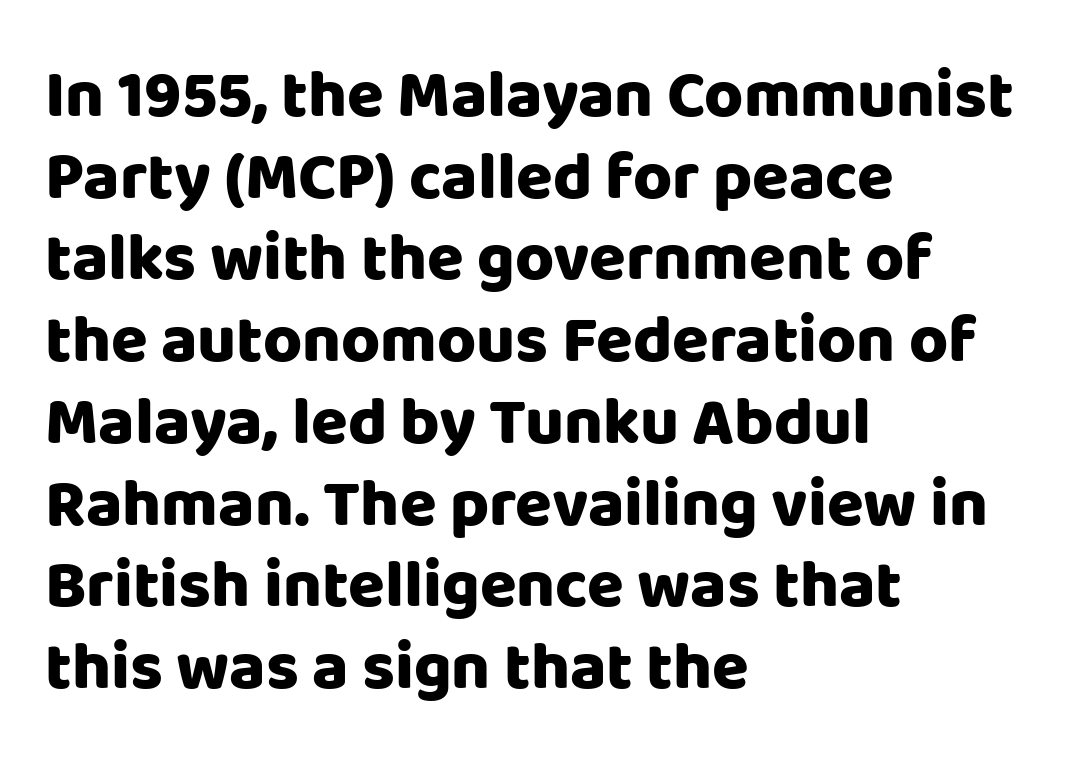
Q: Is the text bold? A: Yes.
Q: Is the text italic (slanted)? A: No, it is upright.
Q: Is the typeface a serif or a sans-serif typeface? A: Sans-serif.
Q: Is the text underlined? A: No.
Q: How is the paragraph aligned? A: Left-aligned.
Q: Is the spacing between letters normal or unusually wide? A: Normal.
Q: Width (condensed, normal, or wide)? A: Normal.
Q: Stroke contrast? A: Low.
Q: x-height? A: Large.
Q: Monospaced? A: No.
